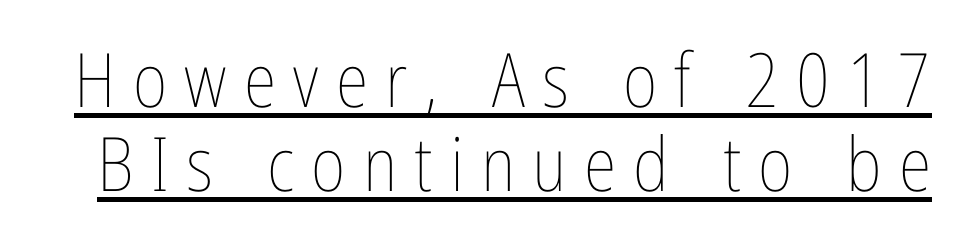
The image shows 75 px thin, condensed type, upright; set tight line spacing (1.12x), unusually wide letter spacing (+0.23 em), underlined; low stroke contrast and a medium x-height.
